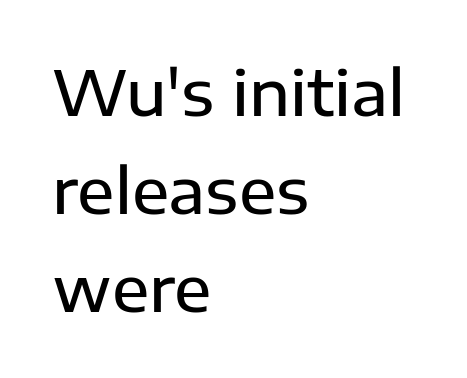
Q: Is the text bold? A: Semi-bold.
Q: Is the text italic (slanted)? A: No, it is upright.
Q: Is the typeface a serif or a sans-serif typeface? A: Sans-serif.
Q: Is the text underlined? A: No.
Q: How is the paragraph aligned? A: Left-aligned.
Q: Is the spacing between letters normal or unusually wide? A: Normal.
Q: Is the spacing between lines tight, normal or loose? A: Normal.
Q: Width (condensed, normal, or wide)? A: Normal.
Q: Stroke contrast? A: Low.
Q: x-height? A: Medium.
Q: Monospaced? A: No.
